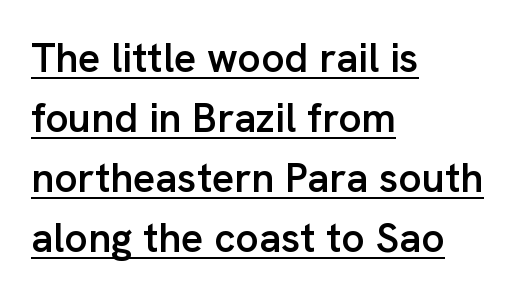
{"serif": "no", "italic": "no", "bold": "semi", "weight": "semibold", "width": "normal", "stroke_contrast": "low", "x_height": "medium", "monospaced": "no", "underline": "yes", "align": "left", "line_spacing": "normal", "line_spacing_ratio": 1.46, "letter_spacing": "normal", "letter_spacing_em": 0.0, "glyph_px": 41}
